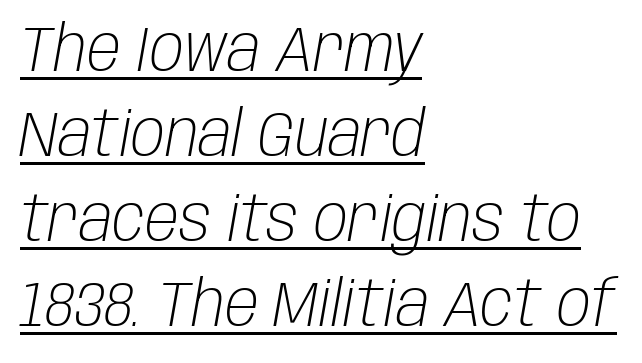
Q: Is the text bold? A: No.
Q: Is the text italic (slanted)? A: Yes, it leans right by about 10 degrees.
Q: Is the text underlined? A: Yes.
Q: How is the paragraph aligned? A: Left-aligned.
Q: Is the spacing between letters normal or unusually wide? A: Normal.
Q: Is the spacing between lines tight, normal or loose? A: Normal.
Q: Width (condensed, normal, or wide)? A: Condensed.
Q: Stroke contrast? A: Low.
Q: x-height? A: Large.
Q: Monospaced? A: No.
